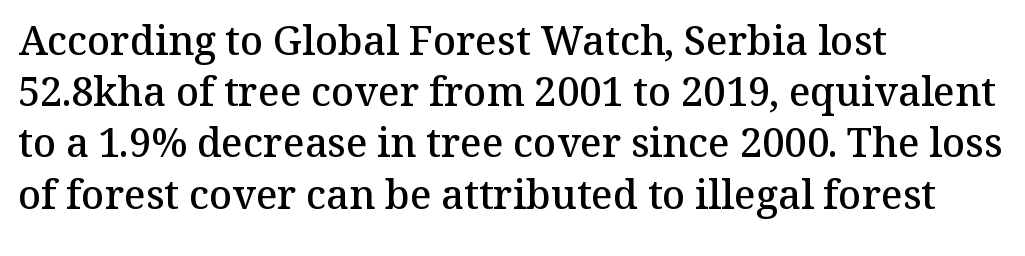
{"serif": "yes", "italic": "no", "bold": "semi", "weight": "semibold", "width": "normal", "stroke_contrast": "medium", "x_height": "medium", "monospaced": "no", "underline": "no", "align": "left", "line_spacing": "normal", "line_spacing_ratio": 1.28, "letter_spacing": "normal", "letter_spacing_em": 0.0, "glyph_px": 40}
